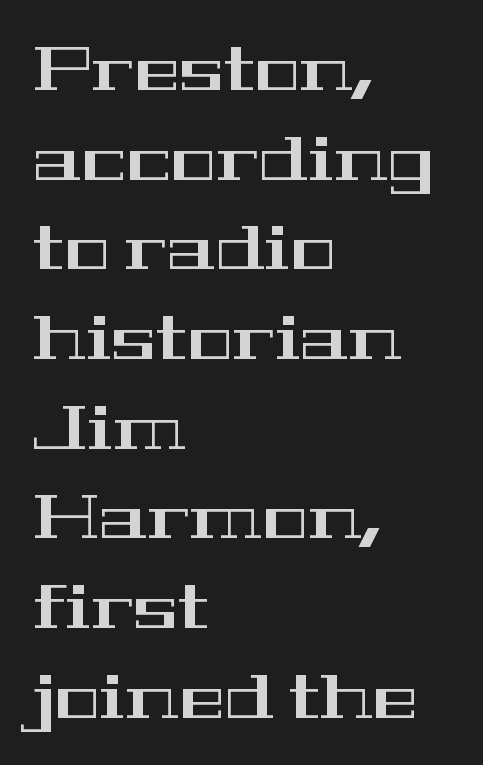
{"serif": "yes", "italic": "no", "width": "wide", "stroke_contrast": "high", "x_height": "medium", "monospaced": "no", "underline": "no", "align": "left", "line_spacing": "normal", "line_spacing_ratio": 1.47, "letter_spacing": "normal", "letter_spacing_em": 0.0, "glyph_px": 61}
